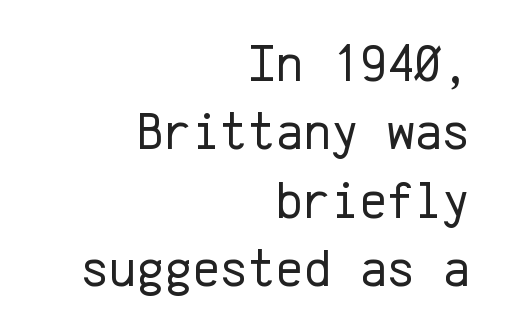
Q: Is the text bold? A: No.
Q: Is the text italic (slanted)? A: No, it is upright.
Q: Is the typeface a serif or a sans-serif typeface? A: Sans-serif.
Q: Is the text underlined? A: No.
Q: How is the paragraph aligned? A: Right-aligned.
Q: Is the spacing between letters normal or unusually wide? A: Normal.
Q: Is the spacing between lines tight, normal or loose? A: Normal.
Q: Width (condensed, normal, or wide)? A: Normal.
Q: Stroke contrast? A: Low.
Q: x-height? A: Medium.
Q: Monospaced? A: Yes.
